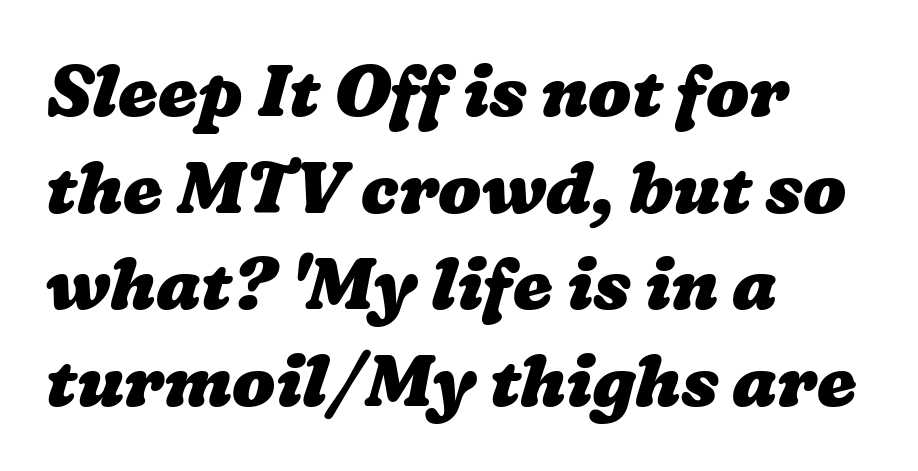
What's the leading like? Ordinary, nothing unusual. Descenders hang freely into open space. You could not count columns in this text — the font is proportionally spaced. The letterforms sit shoulder to shoulder at normal distance. Leftover space on each line is placed entirely after the last word. The typesetting leans heavy: a genuine bold.
